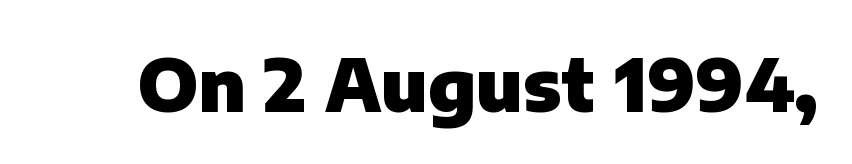
Has an underline been added? It has not. Heft: maximum for text — a bold. Here the designer chose a conventional face with non-uniform glyph widths. Style check: upright.
